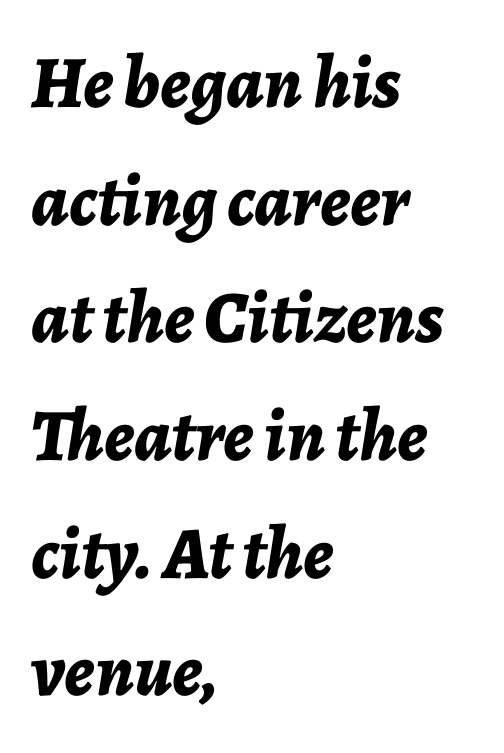
The face used here has a pronounced slope to its letters. The block of text has a typical density, with ordinary space between rows. Horizontally, the lines are justified to the leading edge only. You could not count columns in this text — the font is proportionally spaced. Summary of weight: heavy, a full bold.
